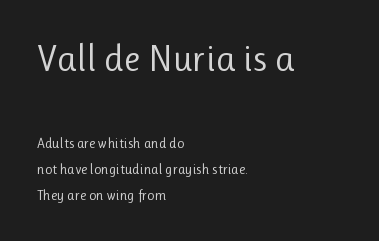
The image shows 37 px regular-weight sans-serif type, upright; set left-aligned, line spacing 1.85x, normal letter spacing, not underlined; the first (top) block is 2.64x larger; low stroke contrast and a medium x-height.
